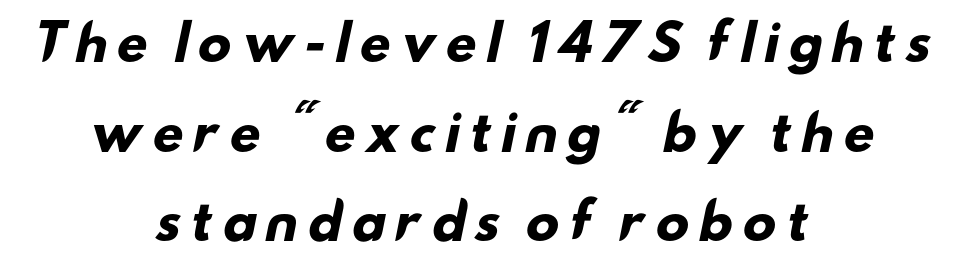
The rendering shows plain stroke endings on the letterforms — a sans-serif design. The paragraph shown floats in the horizontal middle. Its strokes are broad and dark, the hallmark of bold type. The rendering uses natural spacing where letterforms have individual widths.
